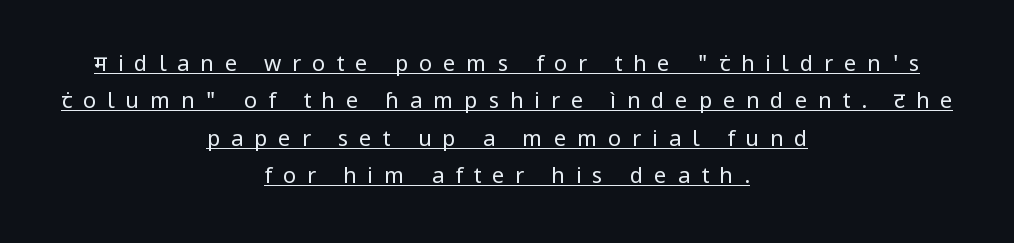
Posture: vertical. Does the leading feel generous? No, just average. The typeface has the unassuming heft of standard copy or less. The lines in this sample share a center point and differ in where they start and stop. The tracking reads as deliberately expanded to a designer's eye.
